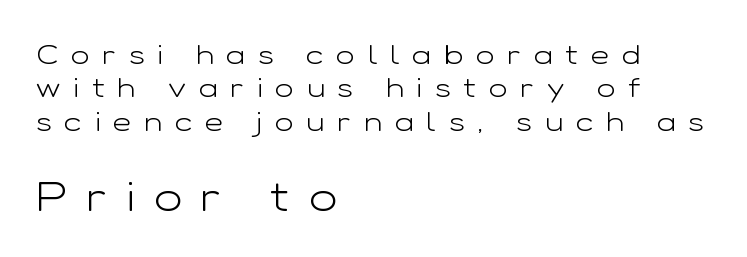
The gaps between neighbouring characters are conspicuously large. The following chunk of copy outweighs the initial chunk in type size. Quick note: underline off. This sample is left-justified, so line endings fall wherever the words run out.
